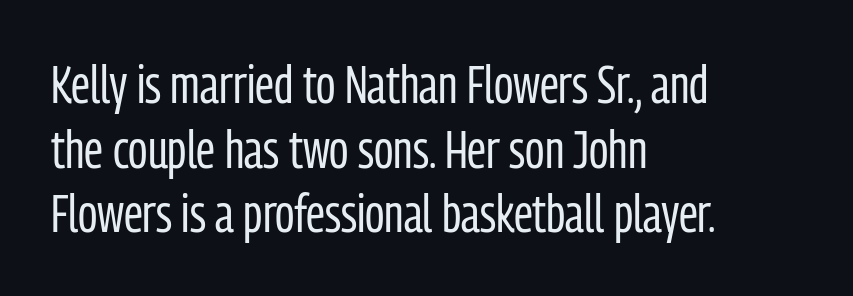
{"serif": "no", "italic": "no", "bold": "no", "weight": "regular", "width": "condensed", "stroke_contrast": "low", "x_height": "medium", "monospaced": "no", "underline": "no", "align": "left", "line_spacing_ratio": 1.22, "letter_spacing": "normal", "letter_spacing_em": 0.0, "glyph_px": 53}
